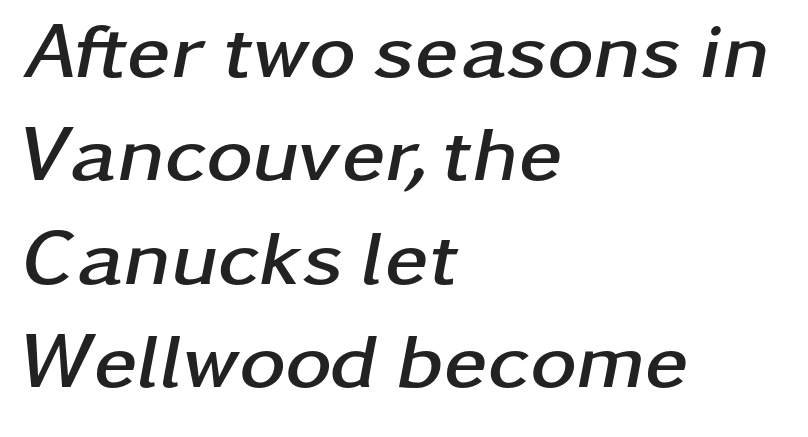
Each line starts at the same left margin while the right side varies. Spacing verdict: proportional, widths tailored to each character. Is the type slanted? Yes — the strokes lean at a clear angle. You could call the tracking neutral — neither tight nor loose.
